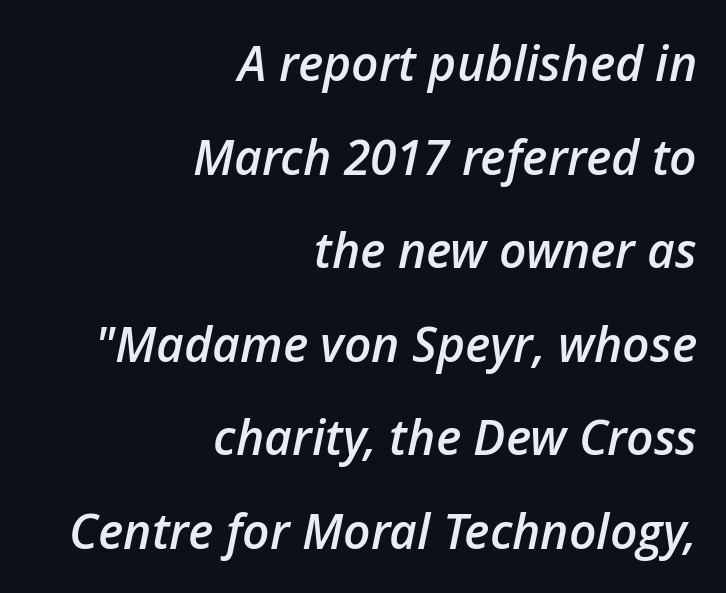
Heft: intermediate — a semibold. Notice how the passage keeps a crisp vertical edge on the right only. The passage shown is typed in a proportional face where columns would drift. Notice the wide empty band between every row — that's loose leading. No word sits above an underline. This sample uses plain, unmodified letter spacing.
